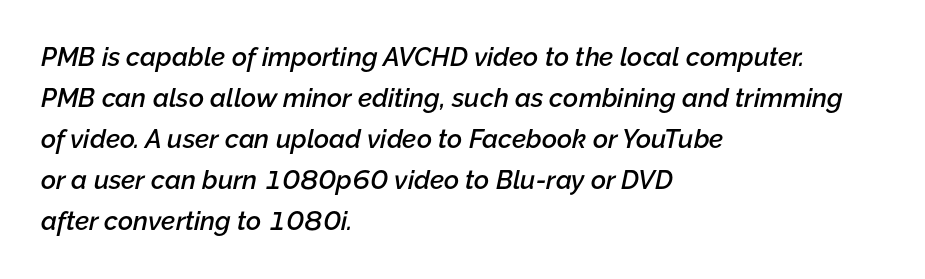
Quick note: interline space is typical. The face used here is rendered with its standard letterfit. Left-aligned paragraph, ragged on the right. The face used here has a pronounced slope to its letters. Quick note: underline off.
